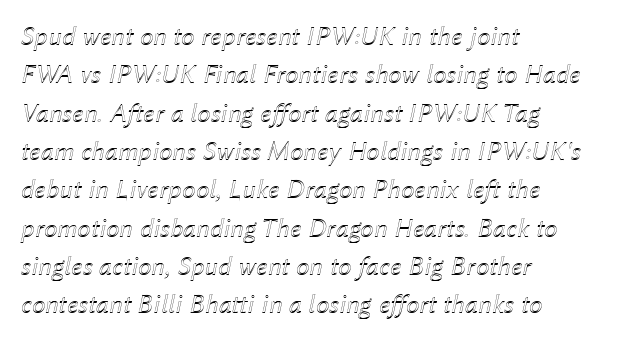
Q: Is the text italic (slanted)? A: Yes, it leans right by about 12 degrees.
Q: Is the text underlined? A: No.
Q: How is the paragraph aligned? A: Left-aligned.
Q: Is the spacing between letters normal or unusually wide? A: Normal.
Q: Is the spacing between lines tight, normal or loose? A: Normal.
